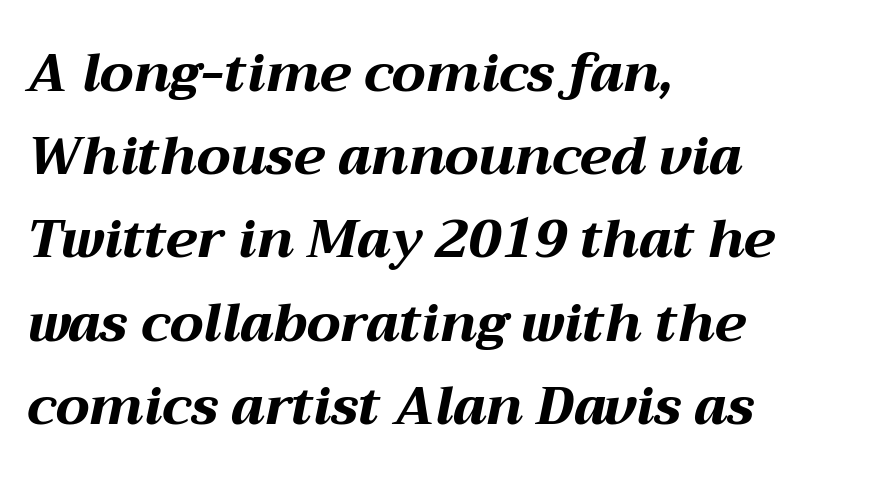
You could not count columns in this text — the font is proportionally spaced. The text block is weighted toward the left margin, trailing off unevenly rightward. This is oblique type, the kind used for emphasis or titles. The space directly below the letters is spotless. Rows of type keep a routine distance in the vertical direction.
